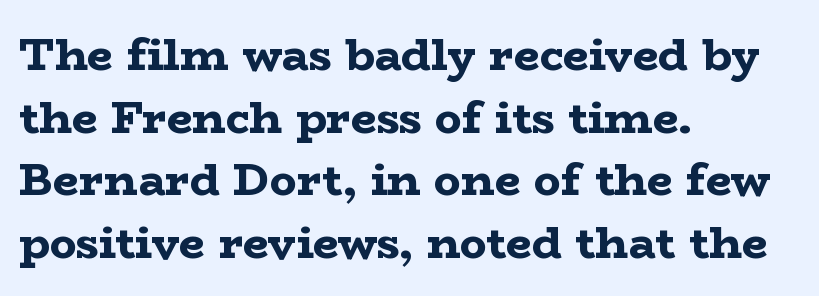
{"serif": "yes", "italic": "no", "bold": "yes", "weight": "bold", "width": "wide", "stroke_contrast": "low", "x_height": "medium", "monospaced": "no", "underline": "no", "align": "left", "line_spacing": "normal", "line_spacing_ratio": 1.39, "letter_spacing": "normal", "letter_spacing_em": 0.0, "glyph_px": 45}
